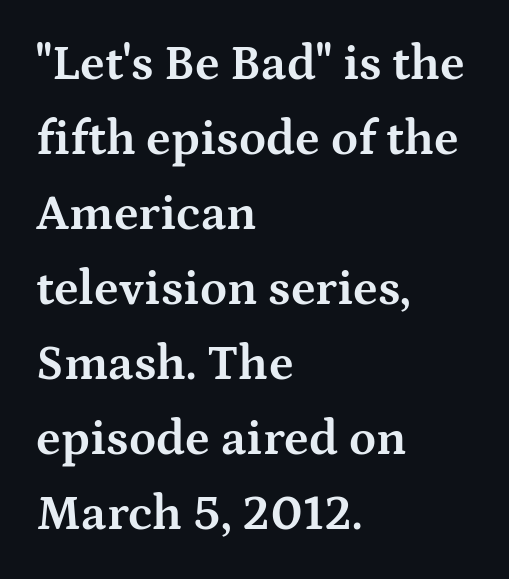
The image shows 49 px bold, wide serif type, upright; set left-aligned, normal line spacing (1.53x), normal letter spacing, not underlined; medium stroke contrast and a medium x-height.
